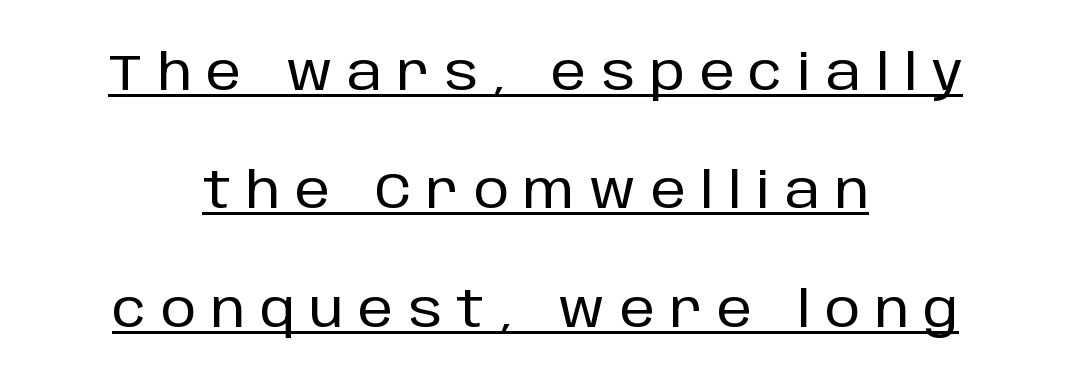
The image shows 50 px sans-serif type, upright; set centered, loose line spacing (2.37x), unusually wide letter spacing (+0.3 em), underlined; low stroke contrast and a large x-height.
